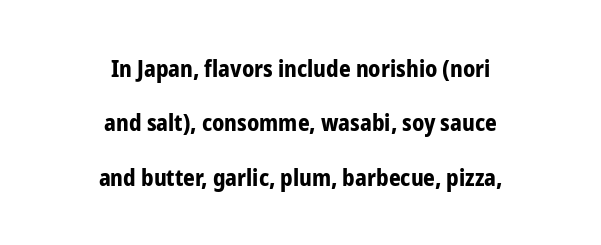
The image shows 23 px bold type, upright; set centered, loose line spacing (2.36x), normal letter spacing, not underlined.
